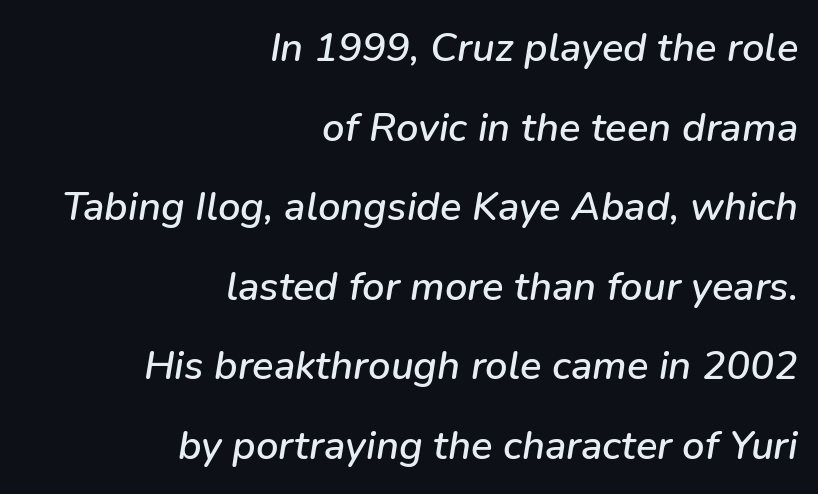
The text carries the slant typical of an italic or oblique font. Casual observation: everything's shoved over to the right. The letterforms sit shoulder to shoulder at normal distance. Quick note: interline space is abundant. Character widths vary here, with narrow letters taking less room than wide ones. Lines of text with bare space underneath.
